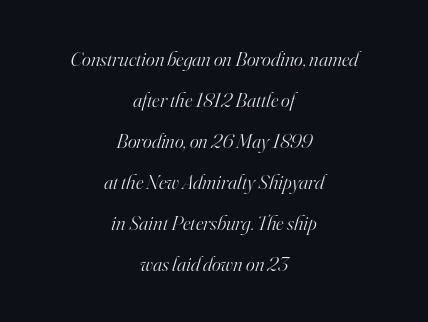
Would a proofreader flag this as italicized? Yes. Which margin do the lines hug? Neither — every line sits in the middle. A light-to-regular cut is what we see here. The space between consecutive lines is lavish. Glance below the letters and you will spot only blank space. Compared with typical body copy, the letter spacing here is the same.
